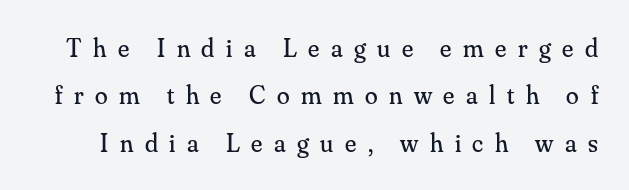
Weight: not bold — regular or lighter. The zone under the glyphs is completely vacant. Posture: straight, roman, zero tilt. The rendering inserts visible extra space after every character.
